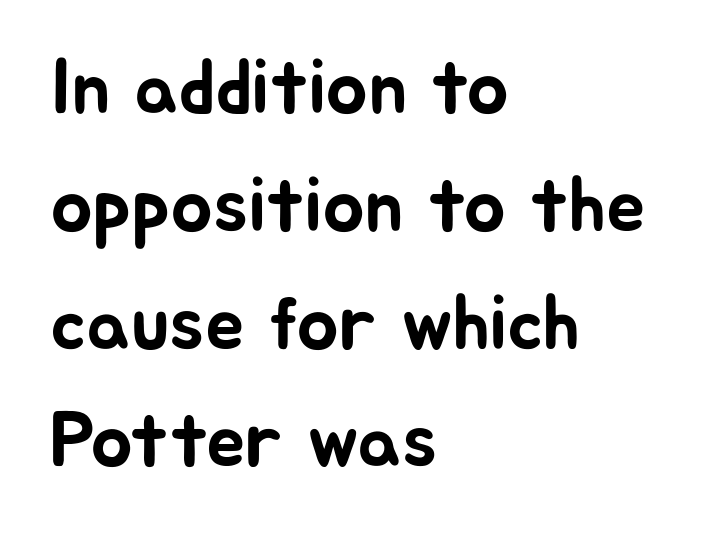
{"serif": "no", "italic": "no", "width": "normal", "stroke_contrast": "low", "x_height": "medium", "monospaced": "no", "underline": "no", "align": "left", "line_spacing": "normal", "line_spacing_ratio": 1.51, "letter_spacing": "normal", "letter_spacing_em": 0.0, "glyph_px": 78}
